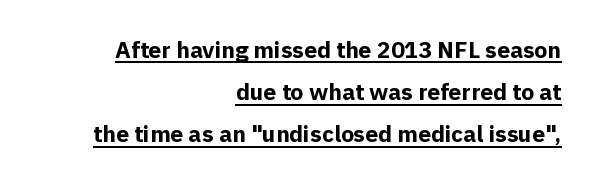
Q: Is the text bold? A: Yes.
Q: Is the text italic (slanted)? A: No, it is upright.
Q: Is the text underlined? A: Yes.
Q: How is the paragraph aligned? A: Right-aligned.
Q: Is the spacing between letters normal or unusually wide? A: Normal.
